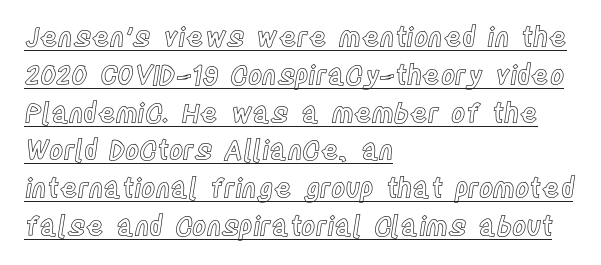
Q: Is the text italic (slanted)? A: Yes.
Q: Is the text underlined? A: Yes.
Q: How is the paragraph aligned? A: Left-aligned.
Q: Is the spacing between letters normal or unusually wide? A: Normal.
Q: Is the spacing between lines tight, normal or loose? A: Normal.
